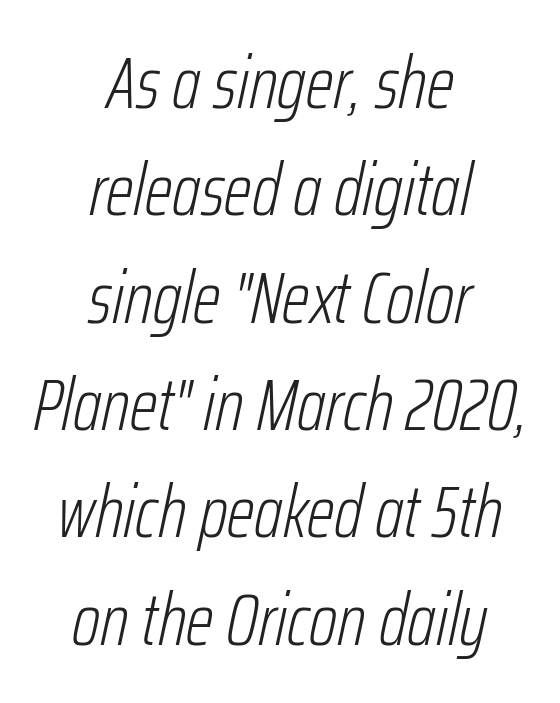
Q: Is the text bold? A: No.
Q: Is the text italic (slanted)? A: Yes, it leans right by about 12 degrees.
Q: Is the text underlined? A: No.
Q: How is the paragraph aligned? A: Centered.
Q: Is the spacing between letters normal or unusually wide? A: Normal.
Q: Is the spacing between lines tight, normal or loose? A: Normal.
Q: Width (condensed, normal, or wide)? A: Condensed.
Q: Stroke contrast? A: Low.
Q: x-height? A: Medium.
Q: Monospaced? A: No.
